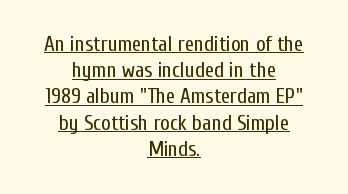
The font's upright variant was chosen for this text. Compared with undecorated copy, this sample adds a rule below the words. One glance says typical: line gaps are just what's usual. The rag falls on both sides of this text block equally. The letters sit at their default tracking, neither squeezed nor spread. The strokes carry an ordinary text weight at most.
